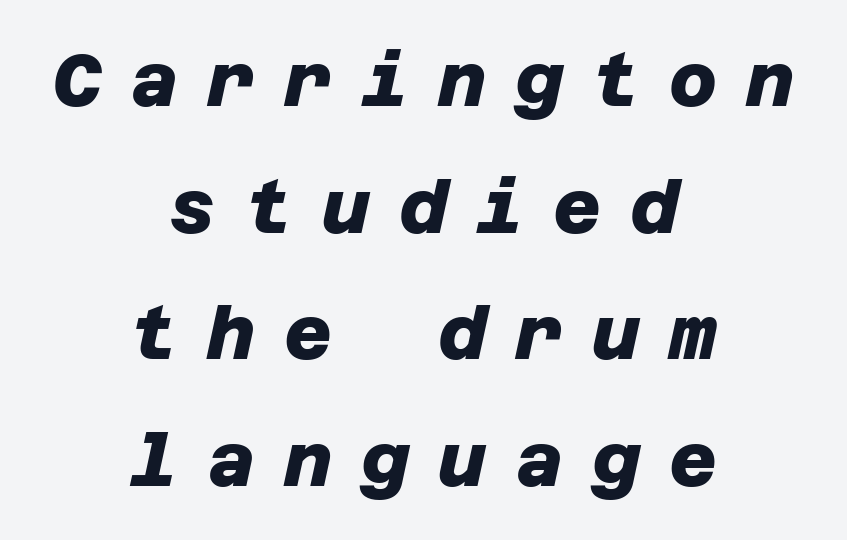
Nothing sits at the stroke ends, so this counts as sans-serif. Students, note that the glyphs here are deliberately spaced far apart. Caption: bold face, heavy strokes. The typesetter chose a symmetrical, centered arrangement here.
